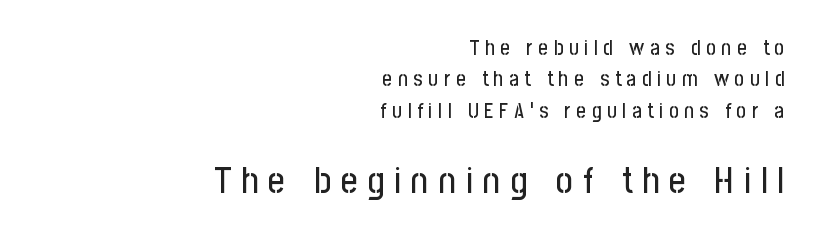
{"serif": "no", "italic": "no", "width": "condensed", "stroke_contrast": "low", "x_height": "medium", "monospaced": "no", "underline": "no", "align": "right", "line_spacing": "normal", "line_spacing_ratio": 1.49, "letter_spacing": "wide", "letter_spacing_em": 0.27, "larger_block": "second", "size_ratio": 1.76, "glyph_px": 37}
